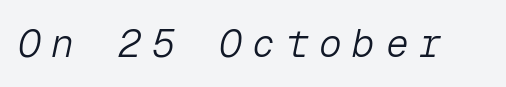
{"italic": "yes", "lean": "right", "slant_degrees": 12, "bold": "no", "weight": "light", "width": "normal", "stroke_contrast": "low", "x_height": "medium", "monospaced": "yes", "underline": "no", "letter_spacing": "wide", "letter_spacing_em": 0.28, "glyph_px": 38}
